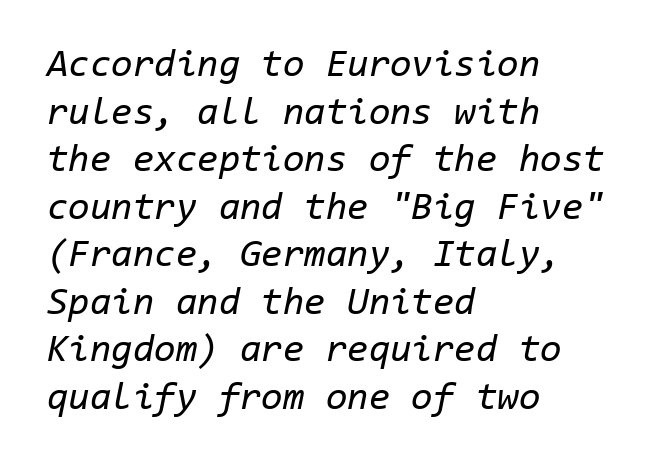
Q: Is the text bold? A: No.
Q: Is the text italic (slanted)? A: Yes, it leans right by about 11 degrees.
Q: Is the text underlined? A: No.
Q: How is the paragraph aligned? A: Left-aligned.
Q: Is the spacing between letters normal or unusually wide? A: Normal.
Q: Width (condensed, normal, or wide)? A: Normal.
Q: Stroke contrast? A: Low.
Q: x-height? A: Medium.
Q: Monospaced? A: Yes.
